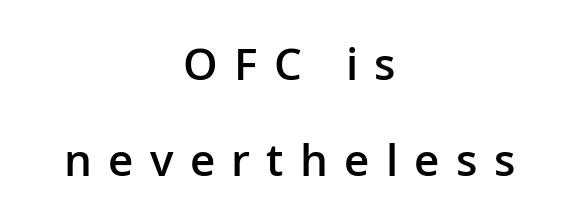
{"serif": "no", "italic": "no", "bold": "semi", "weight": "semibold", "width": "normal", "stroke_contrast": "low", "x_height": "medium", "monospaced": "no", "underline": "no", "align": "center", "line_spacing": "loose", "line_spacing_ratio": 2.19, "letter_spacing": "wide", "letter_spacing_em": 0.37, "glyph_px": 44}
